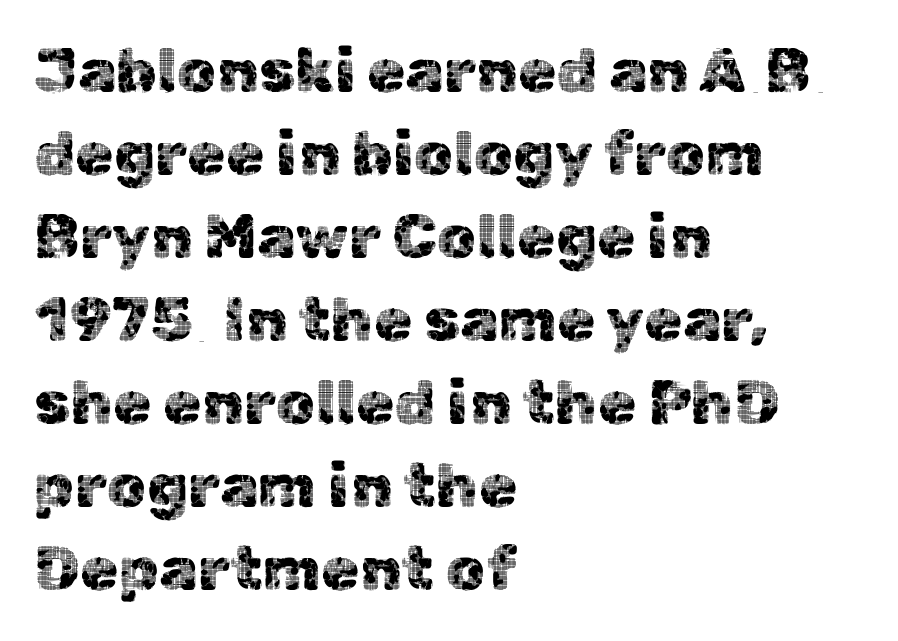
The image shows 62 px sans-serif type, upright; set left-aligned, normal line spacing (1.34x), normal letter spacing, not underlined; a medium x-height.
